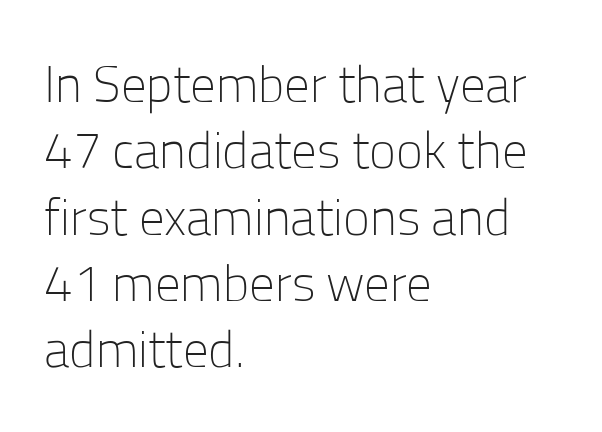
Where is the straight margin? On the left. Ordinary non-slanted type is in use. The weight tops out at a normal text grade. Does the leading feel generous? No, just average. Is the letter spacing exaggerated? No — it looks like the ordinary default.
